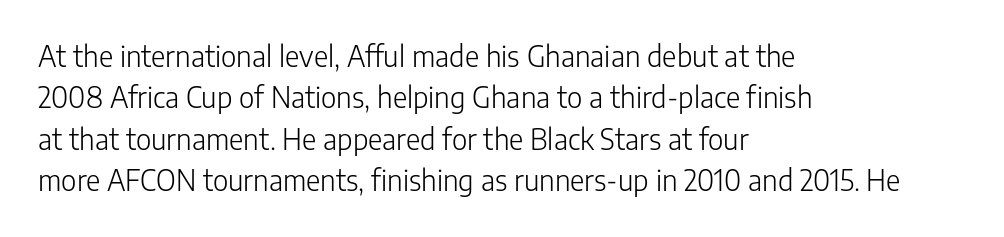
The image shows 28 px light sans-serif type, upright; set left-aligned, normal line spacing (1.48x), normal letter spacing, not underlined; low stroke contrast and a medium x-height.
